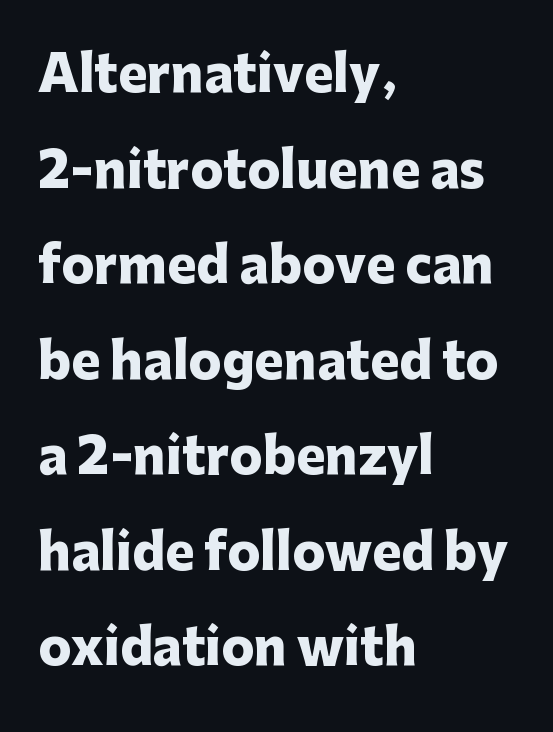
Heavy, bold letterforms. Every stem runs plumb, perpendicular to the baseline. Each letter keeps its own natural width here, so spacing adapts to shape. The passage shown has conventional tracking throughout. Airy leading. Just letters on the line, the space beneath them empty.
